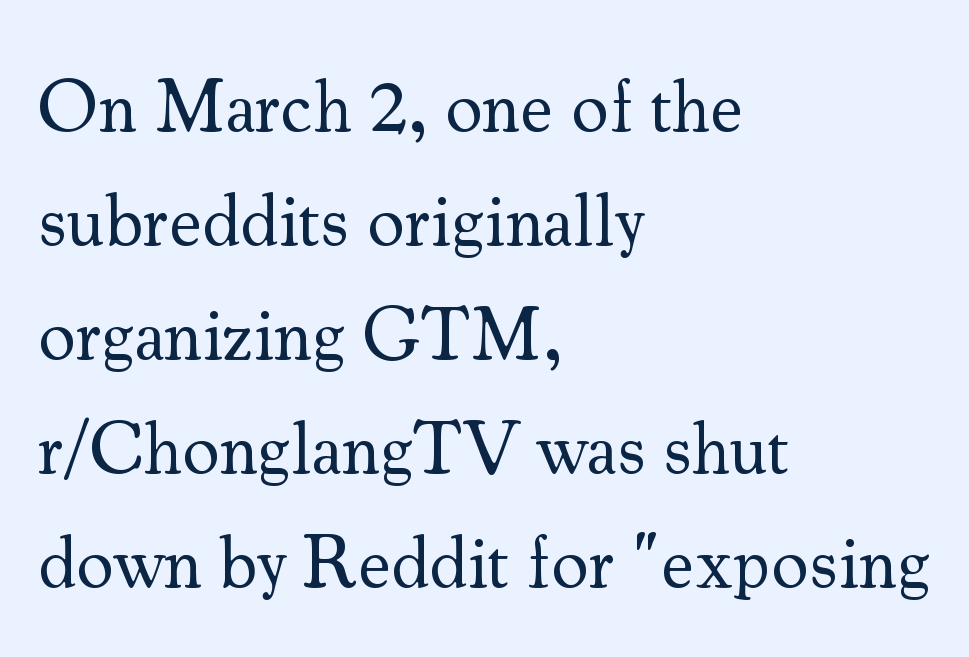
{"serif": "yes", "italic": "no", "bold": "no", "weight": "regular", "width": "normal", "stroke_contrast": "medium", "x_height": "small", "monospaced": "no", "underline": "no", "align": "left", "line_spacing": "normal", "line_spacing_ratio": 1.54, "letter_spacing": "normal", "letter_spacing_em": 0.0, "glyph_px": 74}
